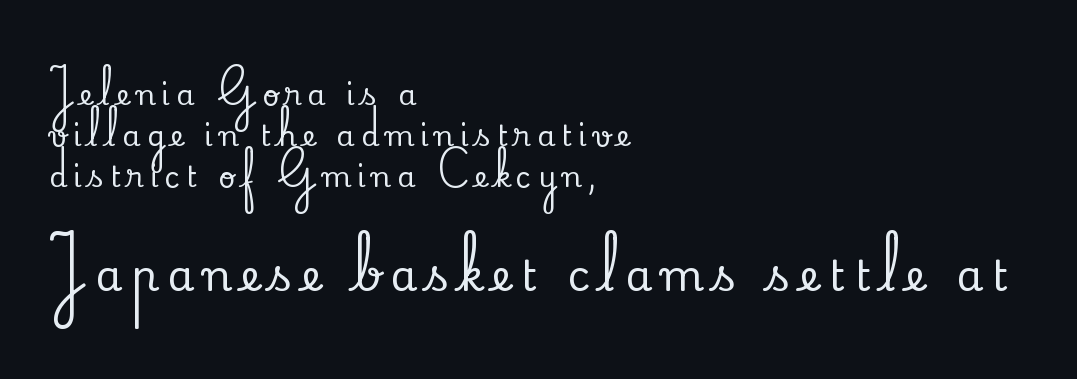
{"serif": "yes", "italic": "no", "width": "normal", "stroke_contrast": "low", "x_height": "small", "monospaced": "no", "underline": "no", "align": "left", "line_spacing": "normal", "line_spacing_ratio": 1.42, "letter_spacing": "wide", "letter_spacing_em": 0.21, "larger_block": "second", "size_ratio": 1.48, "glyph_px": 43}
